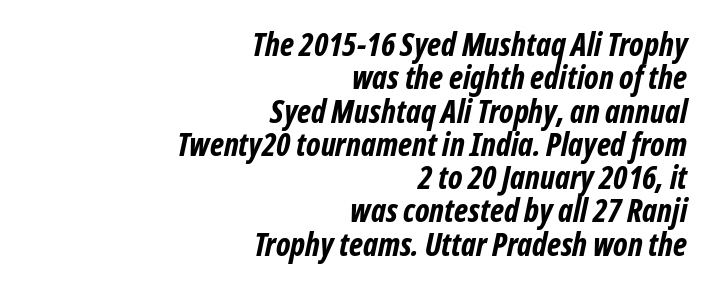
The image shows 32 px bold, condensed sans-serif type; set right-aligned, tight line spacing (1.04x), normal letter spacing, not underlined; low stroke contrast and a medium x-height.
